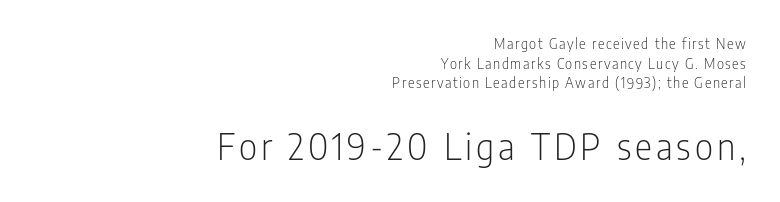
Alignment: flush right. The space beneath each line is pristine and unruled. Vertical strokes here are truly vertical. In this sample the second text group is rendered at the bigger scale. The designer left line spacing at the default.
